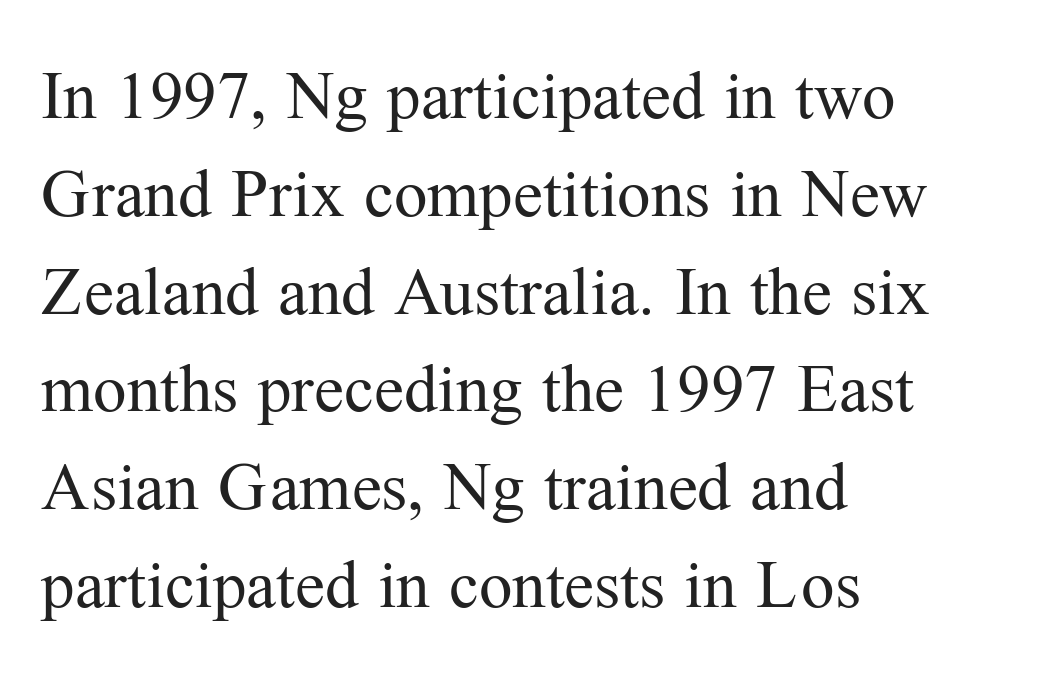
{"serif": "yes", "italic": "no", "bold": "no", "weight": "regular", "width": "normal", "stroke_contrast": "medium", "x_height": "medium", "monospaced": "no", "underline": "no", "align": "left", "line_spacing": "normal", "line_spacing_ratio": 1.46, "letter_spacing": "normal", "letter_spacing_em": 0.0, "glyph_px": 67}
